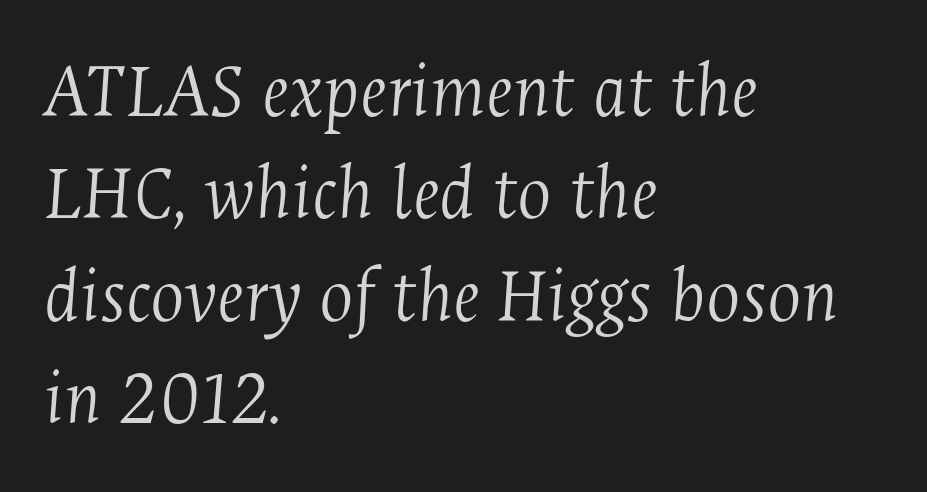
The image shows 80 px light, condensed serif type, italic (leaning right); set left-aligned, normal line spacing (1.28x), normal letter spacing, not underlined; medium stroke contrast and a medium x-height.
